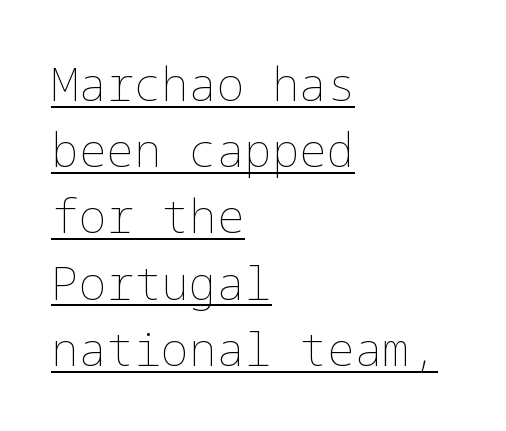
The image shows 46 px thin type, upright; set left-aligned, normal line spacing (1.44x), normal letter spacing, underlined; low stroke contrast and a medium x-height.
